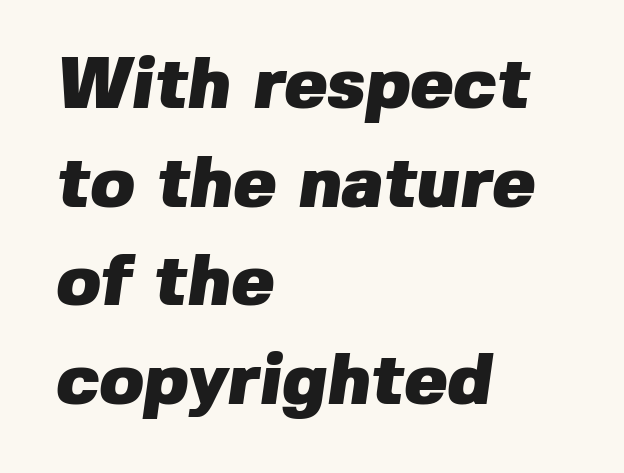
Q: Is the text bold? A: Yes.
Q: Is the typeface a serif or a sans-serif typeface? A: Sans-serif.
Q: Is the text underlined? A: No.
Q: How is the paragraph aligned? A: Left-aligned.
Q: Is the spacing between letters normal or unusually wide? A: Normal.
Q: Is the spacing between lines tight, normal or loose? A: Normal.
Q: Width (condensed, normal, or wide)? A: Normal.
Q: Stroke contrast? A: Low.
Q: x-height? A: Medium.
Q: Monospaced? A: No.
